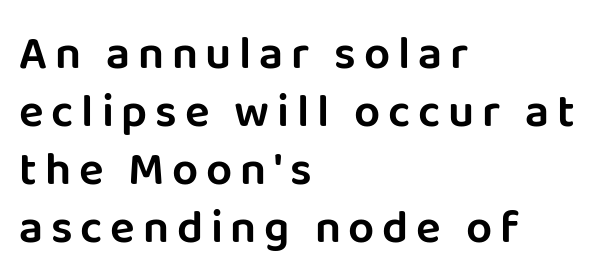
{"serif": "no", "italic": "no", "width": "normal", "stroke_contrast": "low", "x_height": "large", "monospaced": "no", "underline": "no", "align": "left", "line_spacing": "normal", "line_spacing_ratio": 1.26, "glyph_px": 46}
